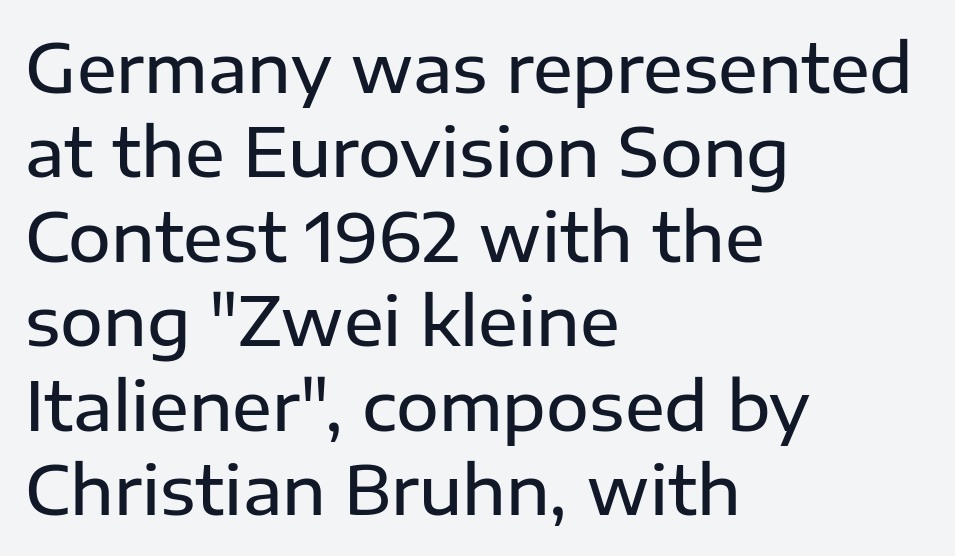
Every character sits straight up, as roman type does. Clear beneath every line of the passage. Caption: multi-line text, flush left, ragged right. Leading: standard. These words are printed semibold, heavier than regular yet not bold. Here the designer chose a conventional face with non-uniform glyph widths.
